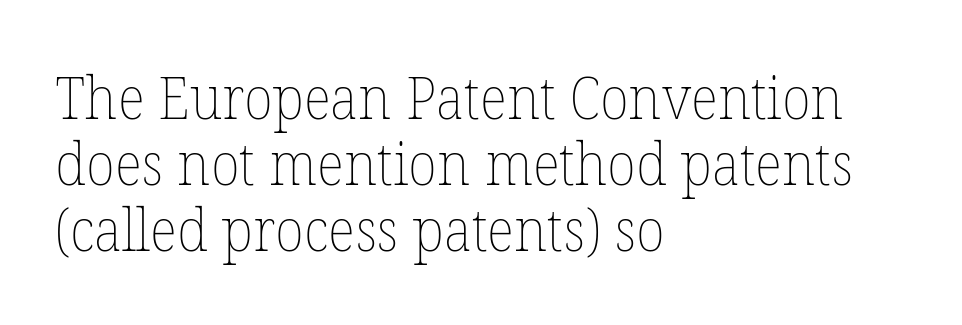
The image shows 59 px thin type, upright; set left-aligned, tight line spacing (1.12x), normal letter spacing, not underlined; low stroke contrast and a medium x-height.
